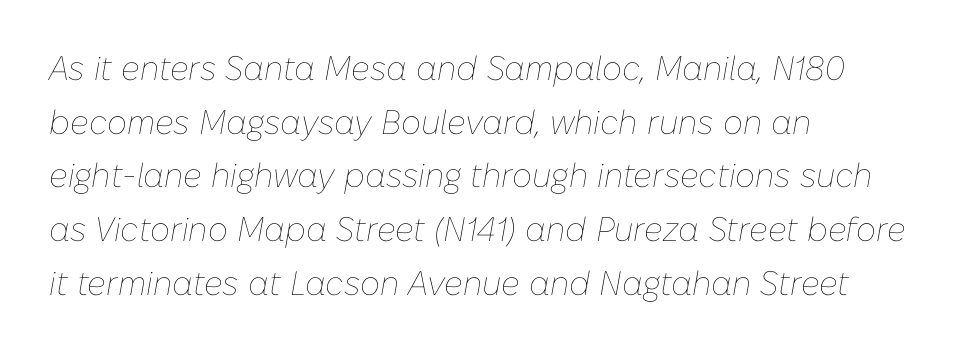
Honestly, the letter spacing is just normal — you wouldn't notice it. Which margin do the lines hug? The left one — the right edge is uneven. No letter is thick-stroked: the sample isn't bold. These lines are rendered in a variable-pitch font. Each new line begins a customary step beneath the previous one.
